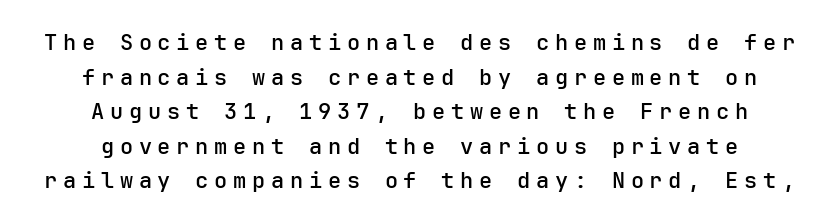
Clear beneath every line of the passage. Posture: upright roman. What stands out about the letter spacing? Its width — letters are far apart. Every row of glyphs is offset so its center matches the block's center. One glance says typical: line gaps are just what's usual.
